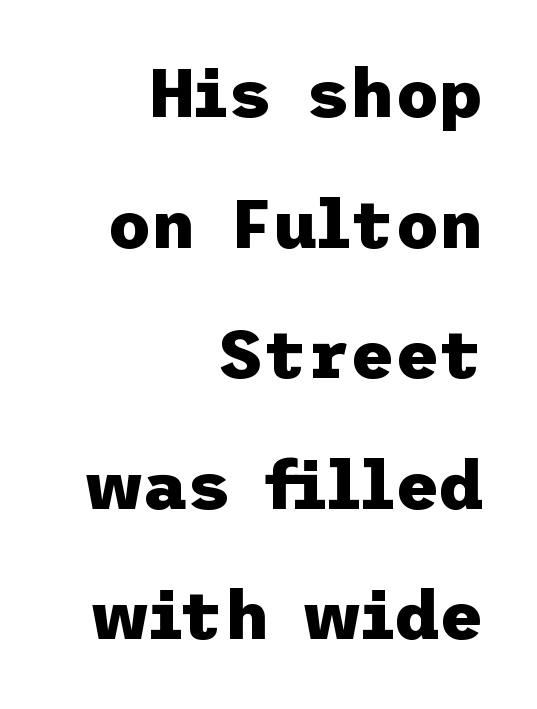
Q: Is the text bold? A: Yes.
Q: Is the text italic (slanted)? A: No, it is upright.
Q: Is the typeface a serif or a sans-serif typeface? A: Sans-serif.
Q: Is the text underlined? A: No.
Q: How is the paragraph aligned? A: Right-aligned.
Q: Is the spacing between letters normal or unusually wide? A: Normal.
Q: Is the spacing between lines tight, normal or loose? A: Loose.
Q: Width (condensed, normal, or wide)? A: Normal.
Q: Stroke contrast? A: Low.
Q: x-height? A: Medium.
